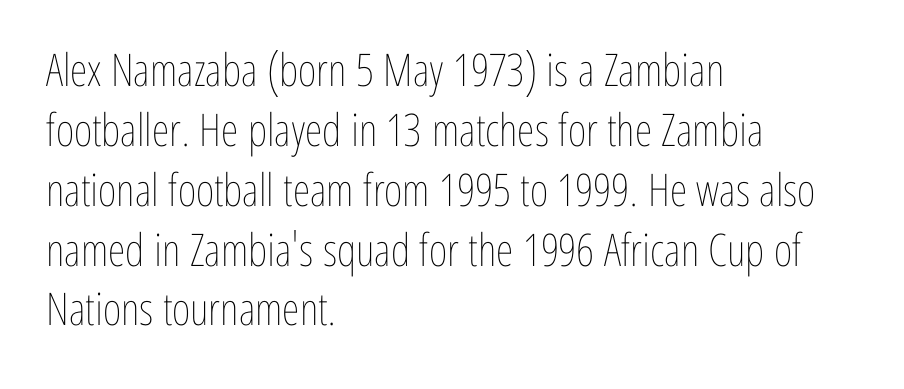
Any mark beneath the type? The region is blank. The text block is weighted toward the left margin, trailing off unevenly rightward. Reading down the column, the eye jumps a familiar distance to each next line. The typesetting does not lean heavy: it is not bold. Is the letter spacing exaggerated? No — it looks like the ordinary default.
